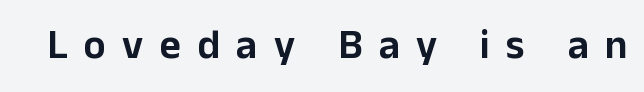
This is roman type, the default non-slanted kind. Display-style spreading of the glyphs; the letterfit is very open. The rendering shows plain stroke endings on the letterforms — a sans-serif design. The letters advance in unequal steps, a hallmark of proportional type. This rendering features lettering with no underline.
